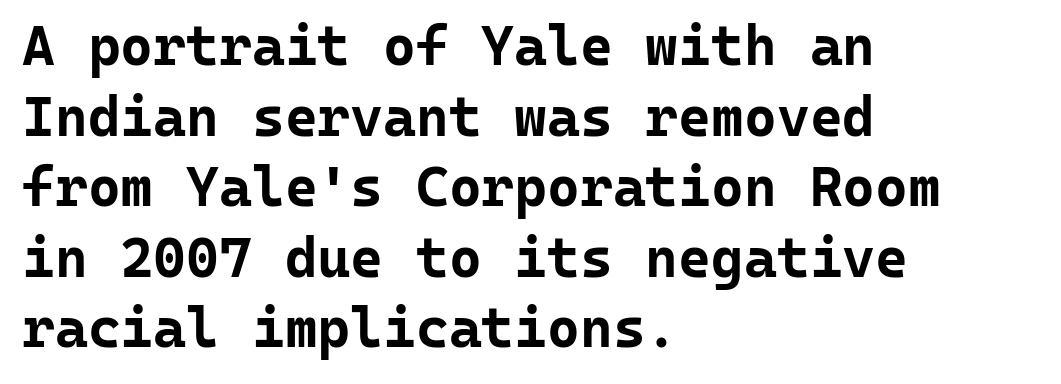
The image shows 56 px bold sans-serif type, upright, monospaced; set left-aligned, normal line spacing (1.26x), normal letter spacing, not underlined; low stroke contrast and a medium x-height.
